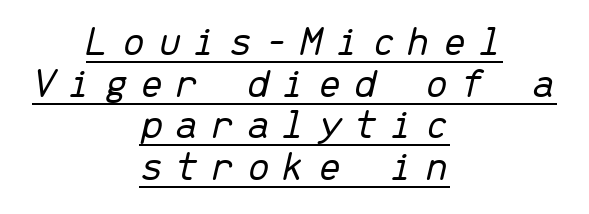
Is the type slanted? Yes — the strokes lean at a clear angle. Someone cranked the tracking dial way up on this one. The letters march in equal steps, a hallmark of fixed-pitch type. Somebody hit Ctrl+U on this one — the words are underlined. Leading: reduced.
